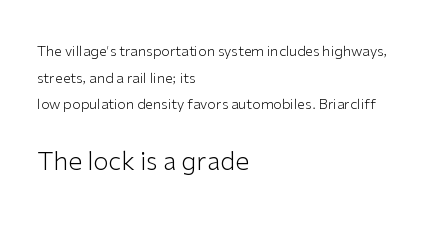
The image shows 25 px text type, upright; set left-aligned, loose line spacing (1.91x), normal letter spacing, not underlined; the second (bottom) block is 1.79x larger.
